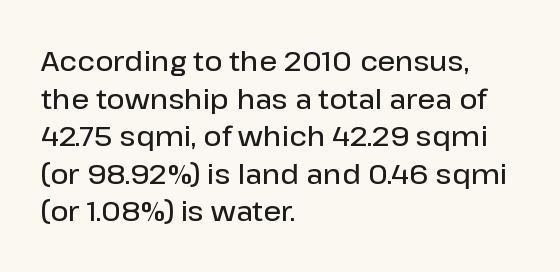
{"serif": "no", "italic": "no", "bold": "semi", "weight": "semibold", "width": "normal", "stroke_contrast": "low", "x_height": "medium", "monospaced": "no", "underline": "no", "align": "left", "line_spacing": "normal", "line_spacing_ratio": 1.34, "letter_spacing": "normal", "letter_spacing_em": 0.0, "glyph_px": 28}
